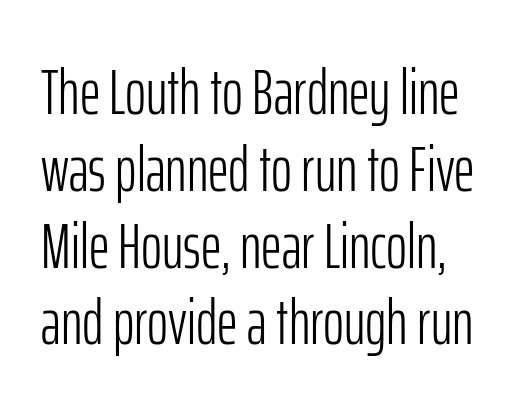
You could not count columns in this text — the font is proportionally spaced. The face used here is a sans, in the tradition of grotesques and geometrics. Lines of text with bare space underneath. Vertical stems look standard width or narrower in stroke. The face used here is rendered with its standard letterfit. The axis of the letterforms is exactly vertical.
